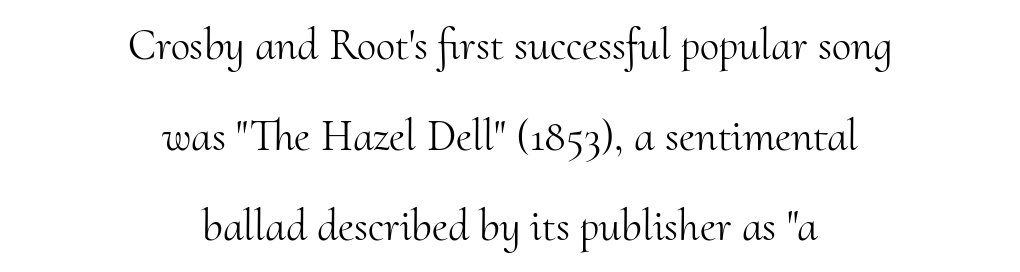
The space directly below the letters is spotless. Caption: multi-line text, centered on the measure. When letters stand straight like this, we call the style roman or upright. Is this a heavy cut? Hardly; it is regular or lighter.
